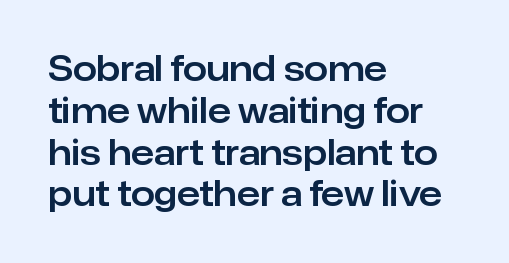
{"serif": "no", "italic": "no", "width": "normal", "stroke_contrast": "low", "x_height": "medium", "monospaced": "no", "underline": "no", "align": "left", "line_spacing_ratio": 1.23, "letter_spacing": "normal", "letter_spacing_em": 0.0, "glyph_px": 34}
